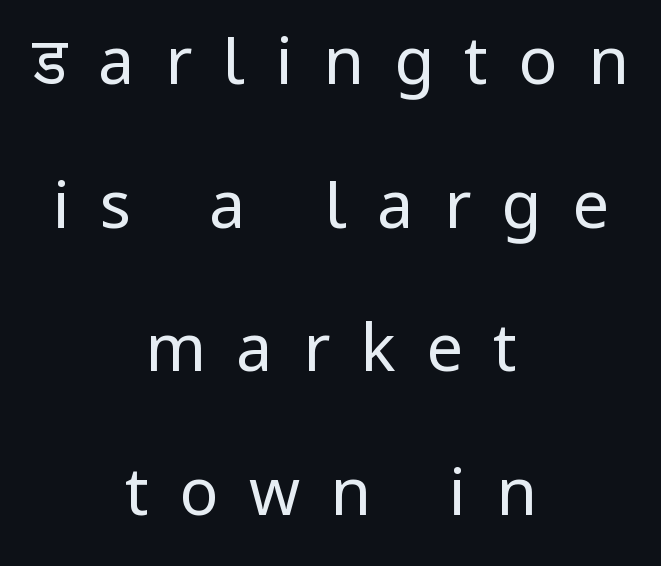
{"serif": "no", "italic": "no", "bold": "no", "weight": "regular", "width": "condensed", "stroke_contrast": "low", "underline": "no", "align": "center", "line_spacing": "loose", "line_spacing_ratio": 2.21, "letter_spacing": "wide", "letter_spacing_em": 0.47, "glyph_px": 65}
